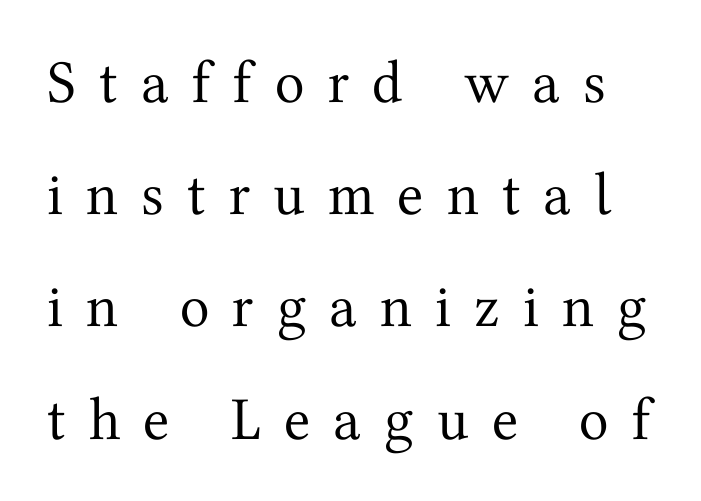
Each stroke keeps to a modest, everyday thickness or less. The font's upright variant was chosen for this text. Examine the stroke ends and you'll spot serifs. Characters follow at a spacing far wider than the type designer built in.
